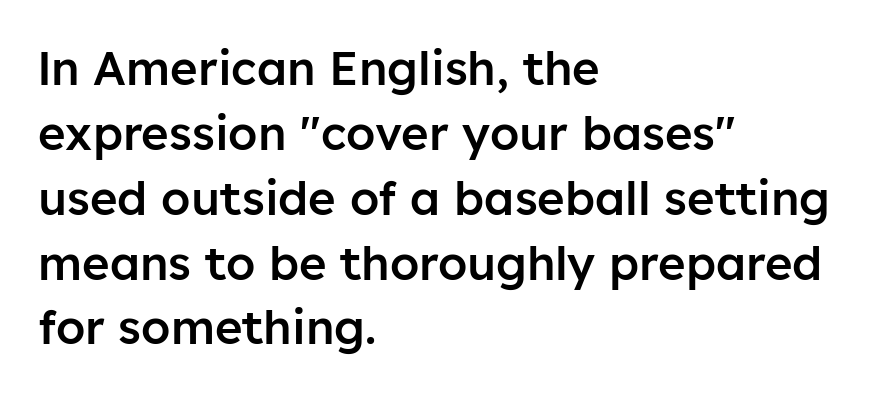
{"serif": "no", "italic": "no", "bold": "semi", "weight": "semibold", "width": "normal", "stroke_contrast": "low", "x_height": "medium", "monospaced": "no", "underline": "no", "align": "left", "line_spacing": "normal", "line_spacing_ratio": 1.38, "letter_spacing": "normal", "letter_spacing_em": 0.0, "glyph_px": 47}
